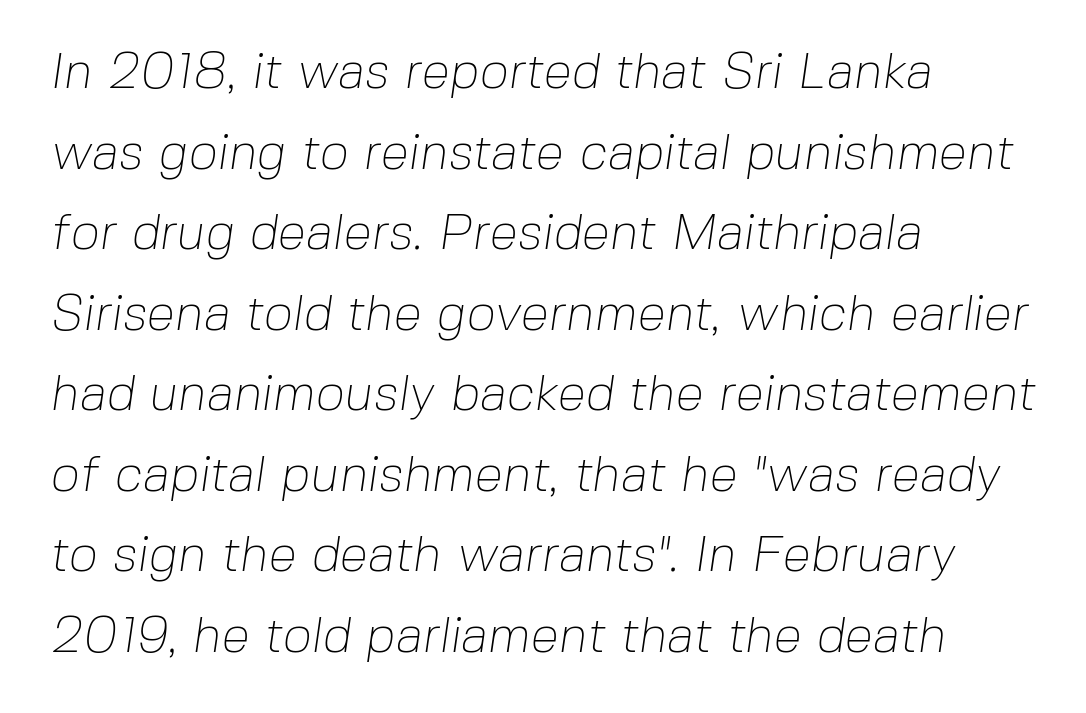
The space directly below the letters is spotless. The lines are quadded left. The passage shown is not bold in any degree. The passage shown is typed in a proportional face where columns would drift. Baseline-to-baseline distance is the conventional proportion of letter height.
